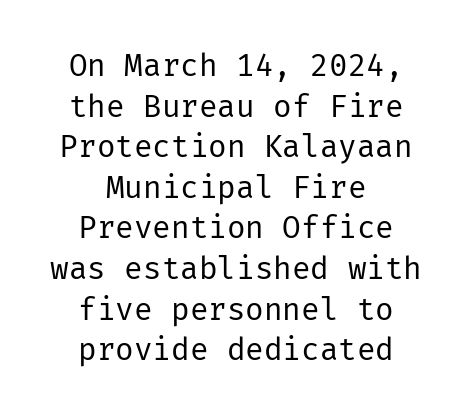
Is there much room between lines? A standard amount, neither cramped nor airy. The glyphs are unaccompanied by any horizontal stroke below them. Observe the ordinary spacing: letters are neighbours, not strangers. Observe the absence of serifs on each vertical stroke in this sample. Posture: upright roman.
